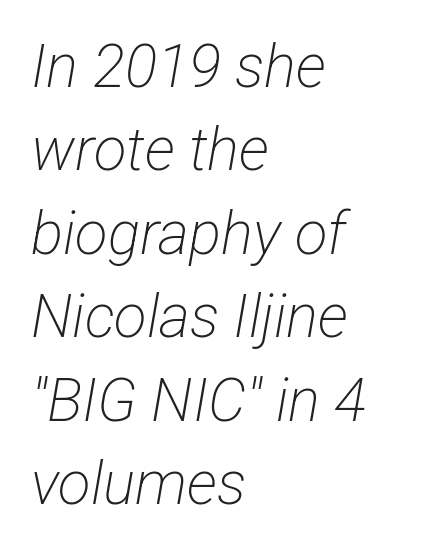
The image shows 60 px light, condensed sans-serif type; set left-aligned, normal line spacing (1.39x), normal letter spacing, not underlined; low stroke contrast and a medium x-height.
